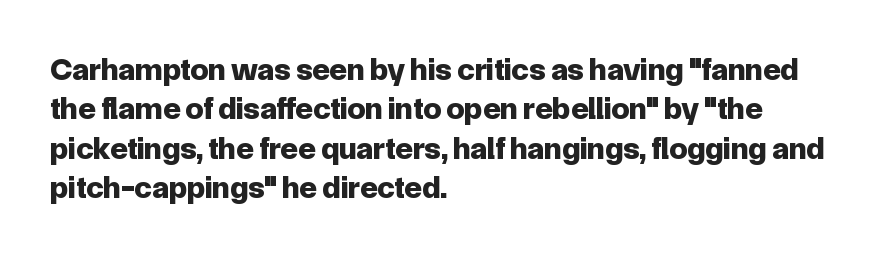
Q: Is the text bold? A: Yes.
Q: Is the text italic (slanted)? A: No, it is upright.
Q: Is the typeface a serif or a sans-serif typeface? A: Sans-serif.
Q: Is the text underlined? A: No.
Q: How is the paragraph aligned? A: Left-aligned.
Q: Is the spacing between letters normal or unusually wide? A: Normal.
Q: Width (condensed, normal, or wide)? A: Normal.
Q: Stroke contrast? A: Low.
Q: x-height? A: Medium.
Q: Monospaced? A: No.
